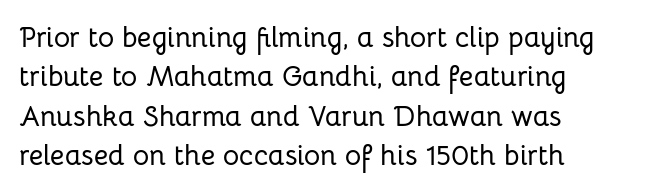
{"serif": "no", "italic": "no", "width": "normal", "stroke_contrast": "low", "x_height": "medium", "monospaced": "no", "underline": "no", "align": "left", "line_spacing": "normal", "line_spacing_ratio": 1.41, "letter_spacing": "normal", "letter_spacing_em": 0.0, "glyph_px": 28}
